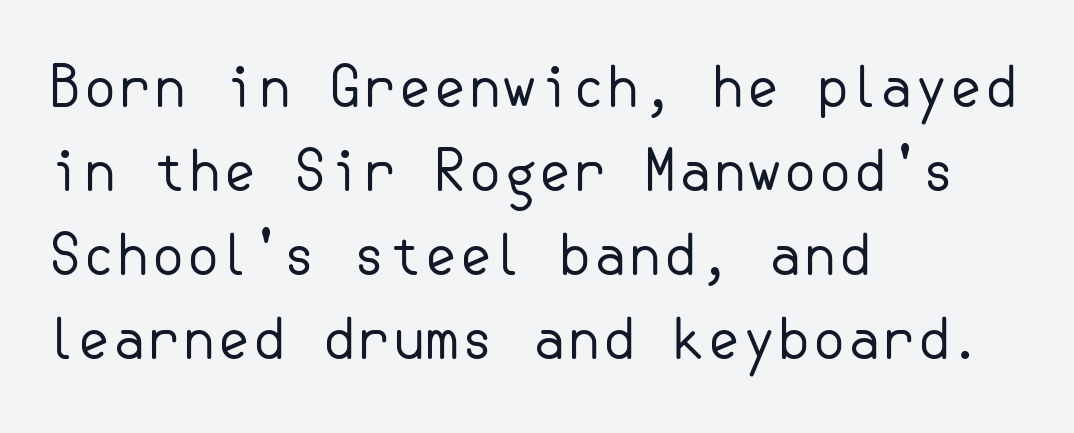
{"serif": "no", "italic": "no", "bold": "no", "weight": "regular", "width": "normal", "stroke_contrast": "low", "x_height": "small", "underline": "no", "align": "left", "line_spacing": "normal", "line_spacing_ratio": 1.5, "letter_spacing": "normal", "letter_spacing_em": 0.0, "glyph_px": 56}
